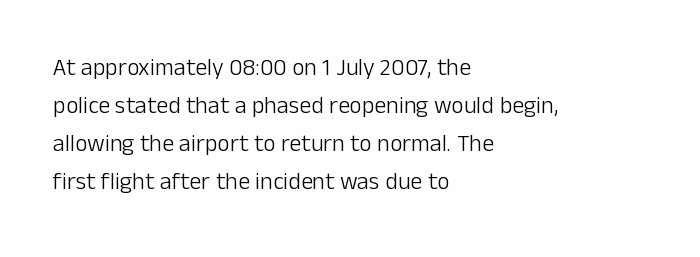
Caption: standard tracking, unaltered. How would I describe the line gaps? Plain and ordinary. Notice how the stems are strictly vertical — no italics here. The typeface has the unassuming heft of standard copy or less. The lines are quadded left.
